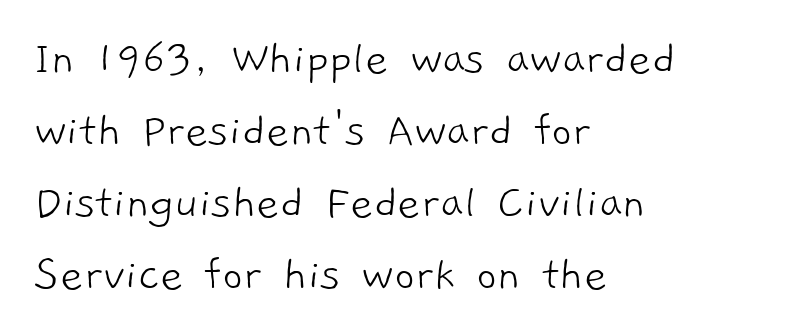
The image shows 50 px light sans-serif type; set left-aligned, normal line spacing (1.44x), normal letter spacing, not underlined; low stroke contrast and a medium x-height.
